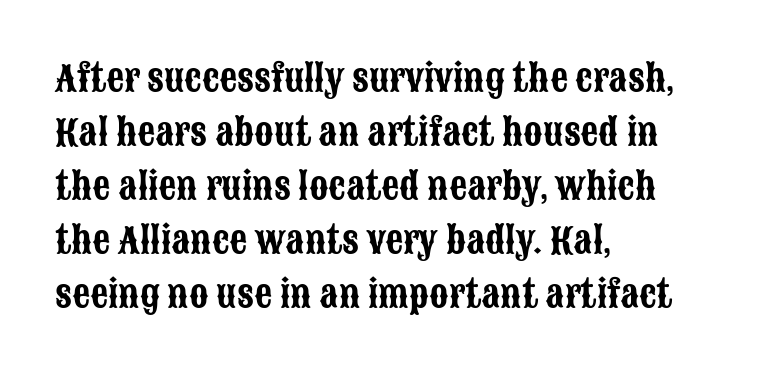
{"serif": "no", "italic": "no", "width": "condensed", "stroke_contrast": "low", "x_height": "large", "monospaced": "no", "underline": "no", "align": "left", "line_spacing": "normal", "line_spacing_ratio": 1.54, "letter_spacing": "normal", "letter_spacing_em": 0.0, "glyph_px": 35}
